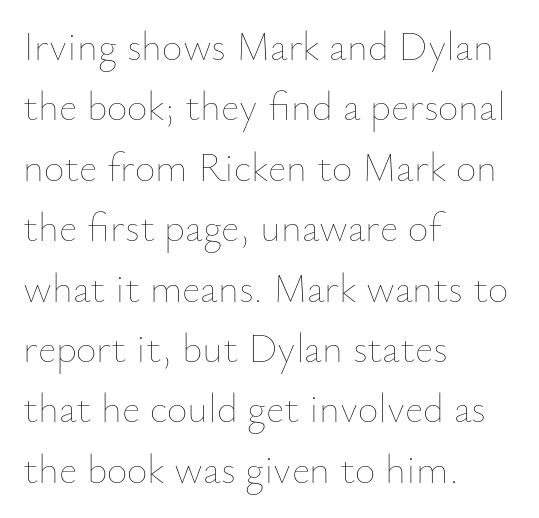
The image shows 40 px thin type, upright; set left-aligned, normal line spacing (1.51x), normal letter spacing, not underlined; low stroke contrast and a small x-height.
